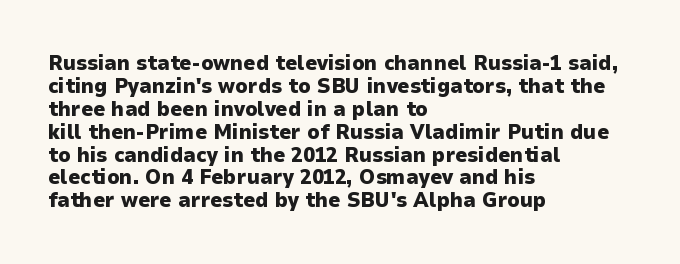
The image shows 21 px bold type, upright; set left-aligned, tight line spacing (1.09x), normal letter spacing, not underlined.
